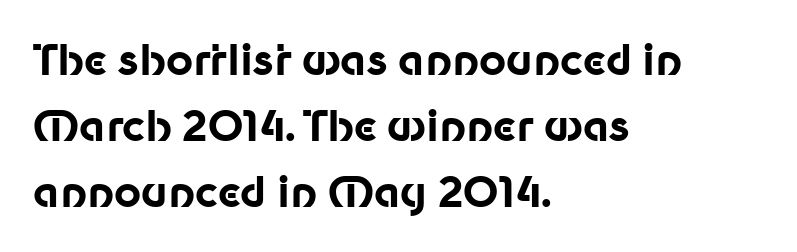
The glyphs are unaccompanied by any horizontal stroke below them. Look at the bottom of the vertical strokes: they stop flat, with no serifs. Italic? Not at all — the glyphs are vertical. How are the letters spaced? Ordinarily, with no added tracking. These words are printed bold, with thick strokes throughout.
